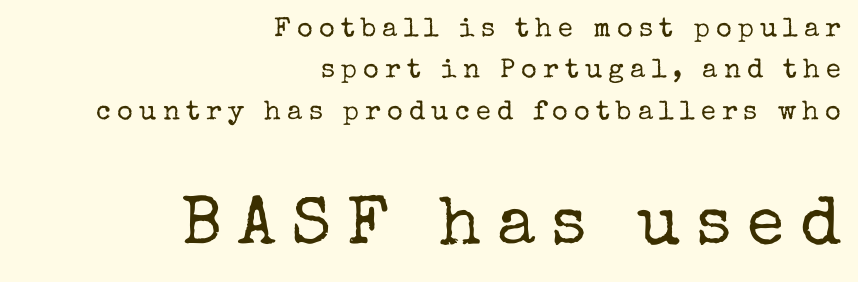
Stems here are at most as thick as an everyday book face. Clear beneath every line of the passage. A roman cut, with each character standing at attention. This sample has the flowing, uneven cadence of proportional lettering.
